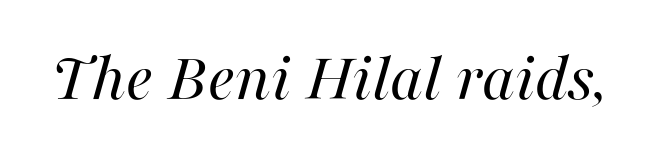
There is no visible air inserted between adjacent glyphs. The zone under the glyphs is completely vacant. Think standard paragraph weight, or any step lighter than that. Does the lettering tilt? It does — this is italic.
